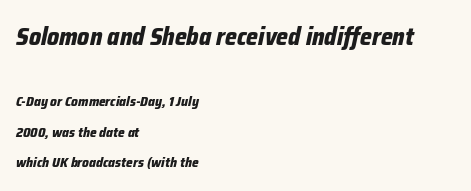
The image shows 25 px bold type, italic (leaning right); set left-aligned, loose line spacing (2.17x), normal letter spacing, not underlined; the first (top) block is 1.79x larger.
